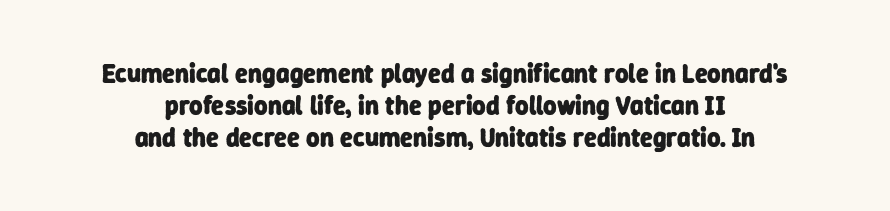
Q: Is the text bold? A: Yes.
Q: Is the text underlined? A: No.
Q: How is the paragraph aligned? A: Centered.
Q: Is the spacing between letters normal or unusually wide? A: Normal.
